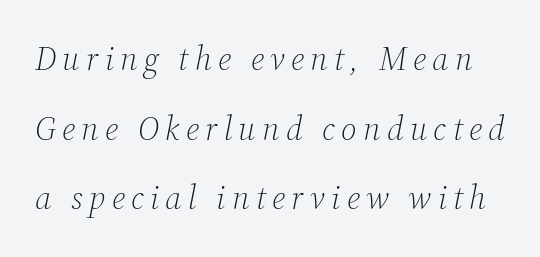
This sample has the flowing, uneven cadence of proportional lettering. When letters slant like this, we call the style italic. The rendering shows small feet on the letterforms — a serif design. Nothing heavy about these letters — not bold at all.
